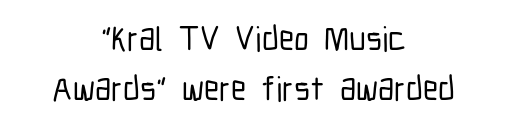
{"serif": "no", "italic": "no", "width": "condensed", "stroke_contrast": "low", "x_height": "medium", "monospaced": "no", "underline": "no", "align": "center", "line_spacing": "normal", "line_spacing_ratio": 1.48, "letter_spacing": "normal", "letter_spacing_em": 0.0, "glyph_px": 34}
